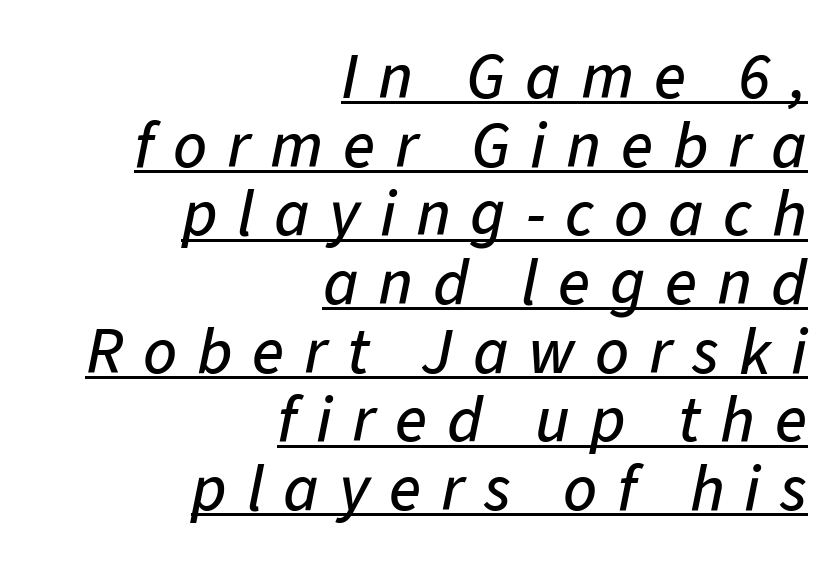
The image shows 66 px text type, italic (leaning right); set right-aligned, tight line spacing (1.04x), unusually wide letter spacing (+0.3 em), underlined; low stroke contrast and a medium x-height.
